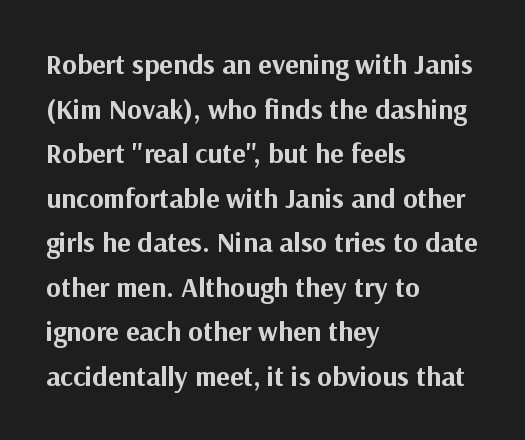
This rendering uses left alignment, leaving the right contour irregular. Look at the stroke-to-counter ratio: heavy, a bold. The passage shown has conventional tracking throughout. This sample has the flowing, uneven cadence of proportional lettering. Nope, not italic — everything's standing straight. The rendering shows plain stroke endings on the letterforms — a sans-serif design.
